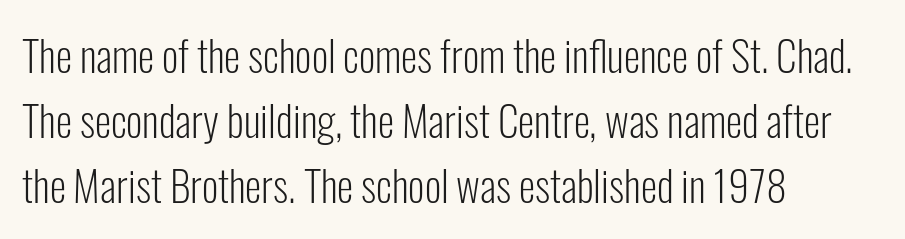
Q: Is the text bold? A: No.
Q: Is the text italic (slanted)? A: No, it is upright.
Q: Is the typeface a serif or a sans-serif typeface? A: Sans-serif.
Q: Is the text underlined? A: No.
Q: How is the paragraph aligned? A: Left-aligned.
Q: Is the spacing between letters normal or unusually wide? A: Normal.
Q: Is the spacing between lines tight, normal or loose? A: Normal.
Q: Width (condensed, normal, or wide)? A: Condensed.
Q: Stroke contrast? A: Low.
Q: x-height? A: Medium.
Q: Monospaced? A: No.
